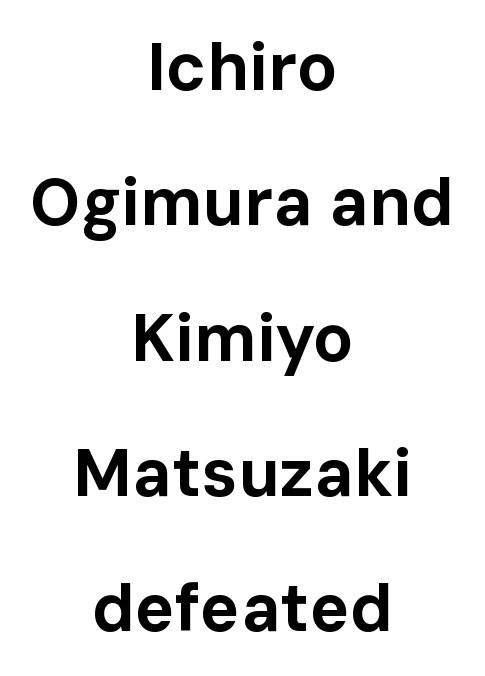
The paragraph has two soft edges and a firm central axis. Typographic density is high because the face is bold. A bare baseline throughout the passage. Students, observe: this is what heavily led, spacious text looks like. A typesetter would call this proportional, since set widths differ per character. Is there any slant? The stems are plumb.
